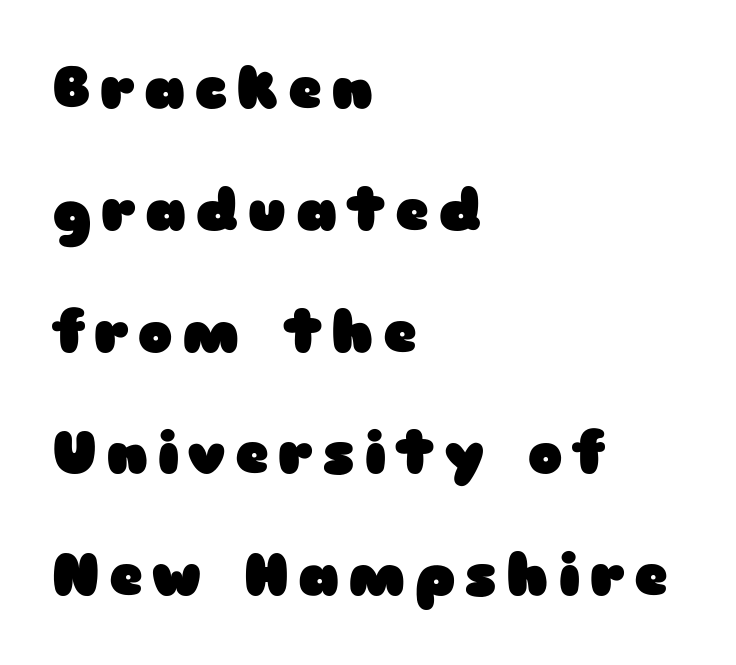
Q: Is the text bold? A: Yes.
Q: Is the text italic (slanted)? A: No, it is upright.
Q: Is the typeface a serif or a sans-serif typeface? A: Sans-serif.
Q: Is the text underlined? A: No.
Q: How is the paragraph aligned? A: Left-aligned.
Q: Is the spacing between lines tight, normal or loose? A: Loose.
Q: Width (condensed, normal, or wide)? A: Wide.
Q: Stroke contrast? A: Low.
Q: x-height? A: Medium.
Q: Monospaced? A: No.
